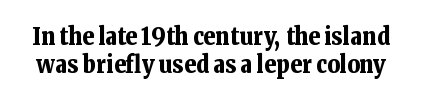
{"italic": "no", "bold": "yes", "underline": "no", "line_spacing_ratio": 1.16, "letter_spacing": "normal", "letter_spacing_em": 0.0, "glyph_px": 24}
